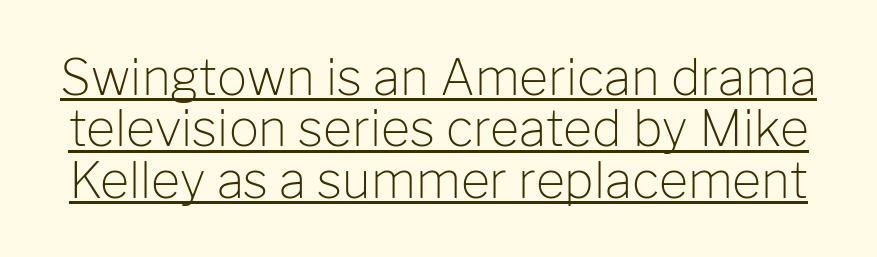
The specimen reads as upright at a glance. The typesetting does not lean heavy: it is not bold. Nothing sits at the stroke ends, so this counts as sans-serif. The space between consecutive lines is stingy. Inter-character spacing is left at the font's built-in metrics.
